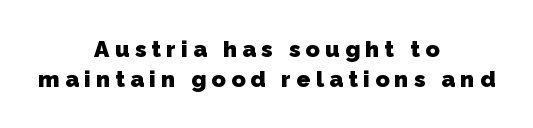
Q: Is the text bold? A: Yes.
Q: Is the text underlined? A: No.
Q: How is the paragraph aligned? A: Centered.
Q: Is the spacing between letters normal or unusually wide? A: Unusually wide.
Q: Is the spacing between lines tight, normal or loose? A: Normal.
